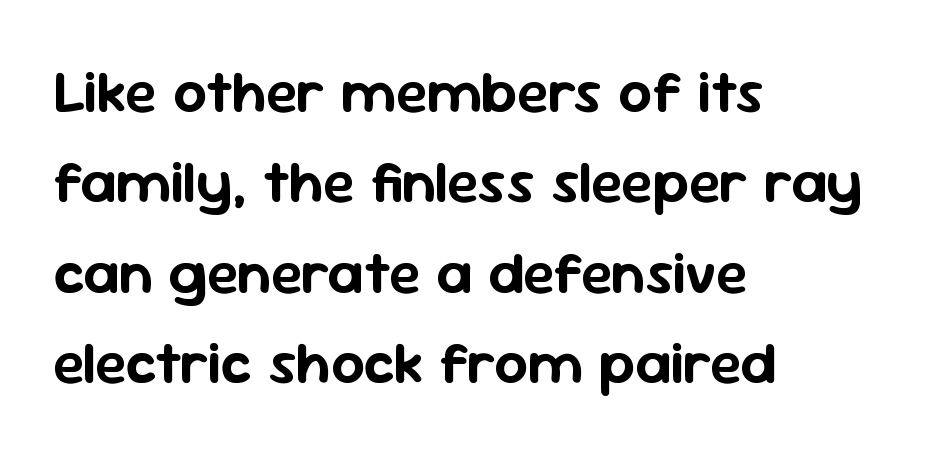
Varying glyph widths throughout — classic text-font behaviour. Horizontally, the lines are justified to the leading edge only. The strip under each line holds only bare page. This rendering leaves character spacing at its baseline value. Summary of vertical rhythm: regular, with standard interline spacing. In terms of posture, this sample is upright.
